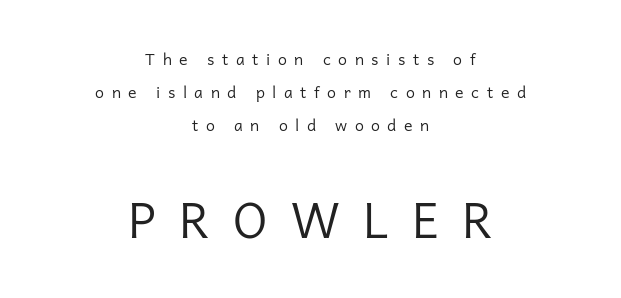
The image shows 49 px regular-weight sans-serif type, upright; set centered, loose line spacing (2.06x), unusually wide letter spacing (+0.47 em), not underlined; the second (bottom) block is 3.06x larger; low stroke contrast and a medium x-height.
